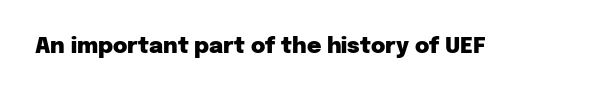
The image shows 22 px bold type, upright; set normal letter spacing, not underlined.
